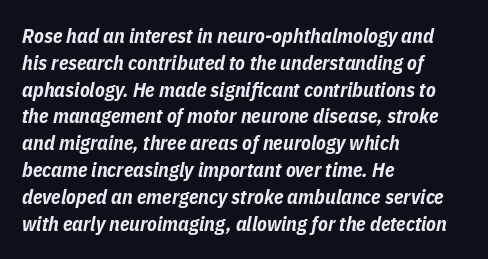
Emphasis by weight is at full strength: bold. The rag falls on the right side of this text block. The font's italic variant was chosen for this text. The space between consecutive lines is moderate.
